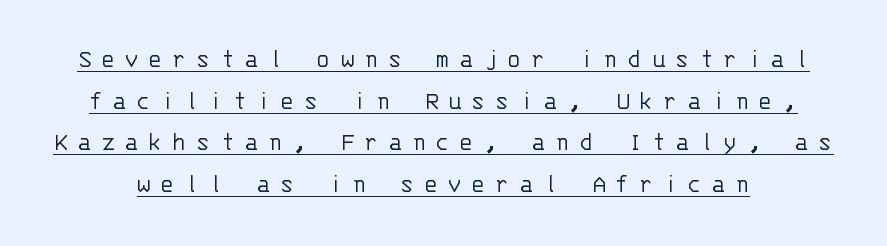
Q: Is the text bold? A: No.
Q: Is the text italic (slanted)? A: No, it is upright.
Q: Is the text underlined? A: Yes.
Q: Is the spacing between letters normal or unusually wide? A: Unusually wide.
Q: Is the spacing between lines tight, normal or loose? A: Normal.
